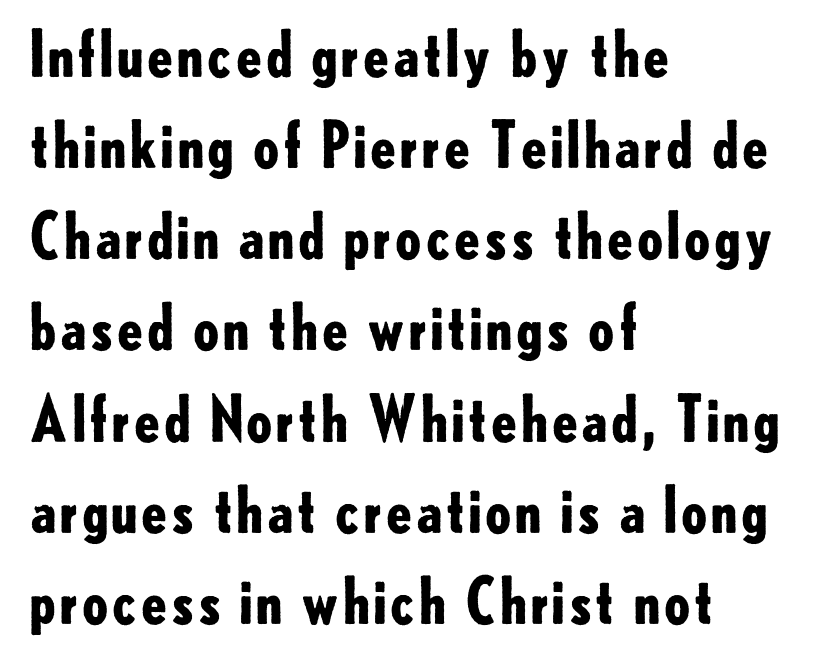
{"serif": "no", "italic": "no", "bold": "yes", "weight": "bold", "width": "normal", "stroke_contrast": "low", "x_height": "small", "monospaced": "no", "underline": "no", "align": "left", "line_spacing": "normal", "line_spacing_ratio": 1.47, "letter_spacing": "normal", "letter_spacing_em": 0.0, "glyph_px": 62}
